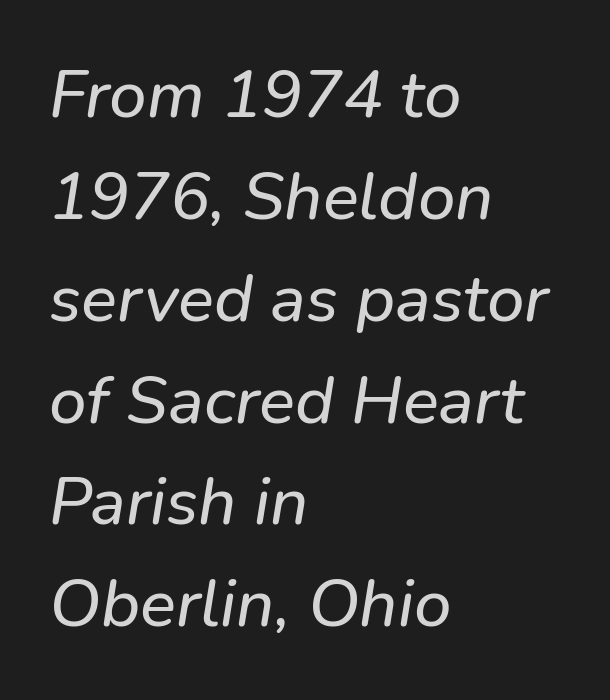
Q: Is the typeface a serif or a sans-serif typeface? A: Sans-serif.
Q: Is the text underlined? A: No.
Q: How is the paragraph aligned? A: Left-aligned.
Q: Is the spacing between letters normal or unusually wide? A: Normal.
Q: Is the spacing between lines tight, normal or loose? A: Normal.
Q: Width (condensed, normal, or wide)? A: Normal.
Q: Stroke contrast? A: Low.
Q: x-height? A: Medium.
Q: Monospaced? A: No.
